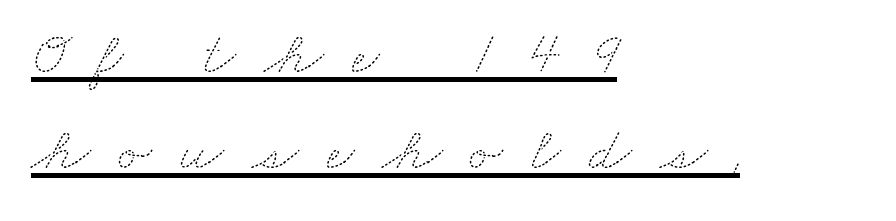
Q: Is the text bold? A: No.
Q: Is the text underlined? A: Yes.
Q: How is the paragraph aligned? A: Left-aligned.
Q: Is the spacing between letters normal or unusually wide? A: Unusually wide.
Q: Is the spacing between lines tight, normal or loose? A: Normal.
Q: Width (condensed, normal, or wide)? A: Wide.
Q: Stroke contrast? A: Medium.
Q: x-height? A: Small.
Q: Monospaced? A: No.
